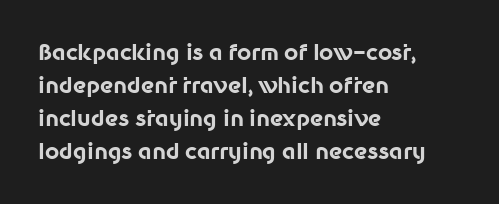
The image shows 22 px bold type, upright; set left-aligned, normal line spacing (1.5x), normal letter spacing, not underlined.
